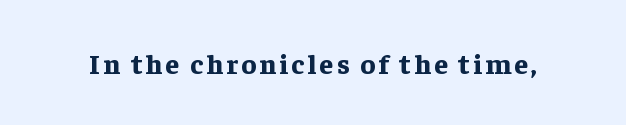
To sum up the face: it has serifs. This is the regular roman posture of the typeface. Pretty heavy lettering here — definitely bold. Clear beneath every line of the passage. The rendering uses natural spacing where letterforms have individual widths.
